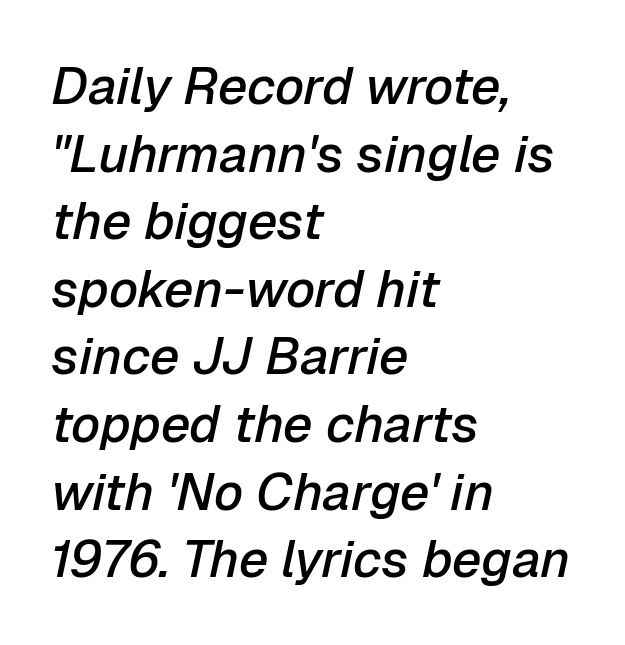
{"italic": "yes", "lean": "right", "slant_degrees": 12, "bold": "semi", "weight": "semibold", "width": "normal", "stroke_contrast": "low", "x_height": "medium", "monospaced": "no", "underline": "no", "align": "left", "line_spacing": "normal", "line_spacing_ratio": 1.3, "letter_spacing": "normal", "letter_spacing_em": 0.0, "glyph_px": 52}
